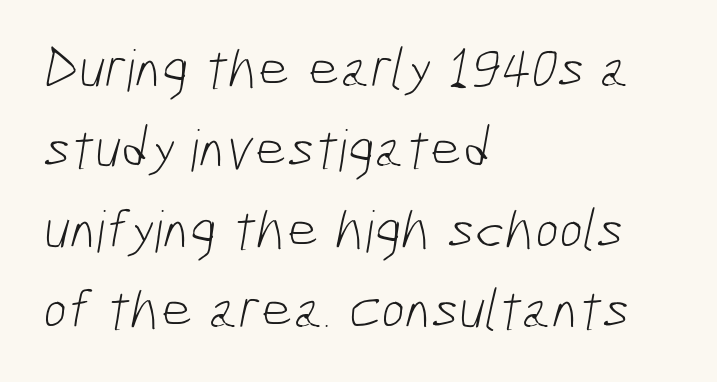
{"serif": "no", "bold": "no", "weight": "light", "width": "condensed", "stroke_contrast": "low", "x_height": "medium", "monospaced": "no", "underline": "no", "align": "left", "line_spacing": "normal", "line_spacing_ratio": 1.41, "letter_spacing": "normal", "letter_spacing_em": 0.0, "glyph_px": 57}
